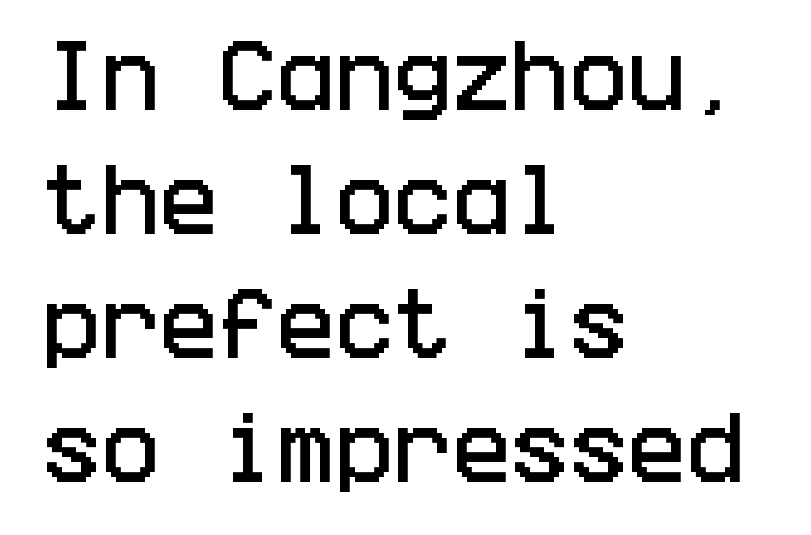
{"serif": "no", "italic": "no", "width": "condensed", "stroke_contrast": "low", "x_height": "large", "underline": "no", "align": "left", "line_spacing": "normal", "line_spacing_ratio": 1.59, "letter_spacing": "normal", "letter_spacing_em": 0.0, "glyph_px": 78}
